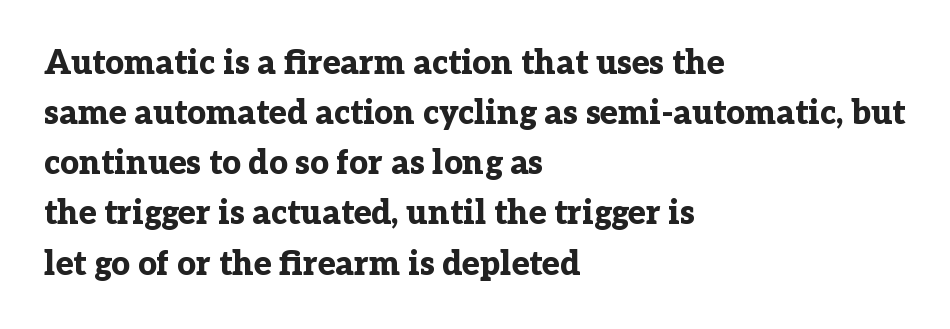
Q: Is the text bold? A: Yes.
Q: Is the text italic (slanted)? A: No, it is upright.
Q: Is the typeface a serif or a sans-serif typeface? A: Serif.
Q: Is the text underlined? A: No.
Q: How is the paragraph aligned? A: Left-aligned.
Q: Is the spacing between letters normal or unusually wide? A: Normal.
Q: Is the spacing between lines tight, normal or loose? A: Normal.
Q: Width (condensed, normal, or wide)? A: Normal.
Q: Stroke contrast? A: Low.
Q: x-height? A: Medium.
Q: Monospaced? A: No.
